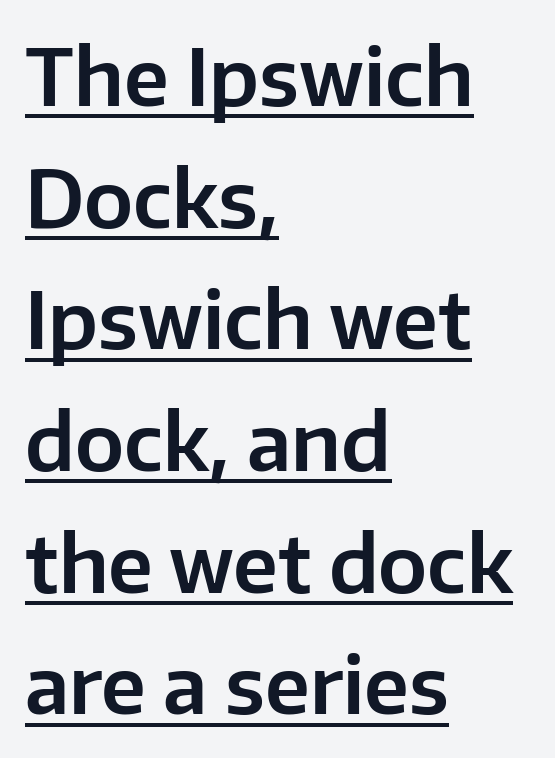
Q: Is the text italic (slanted)? A: No, it is upright.
Q: Is the typeface a serif or a sans-serif typeface? A: Sans-serif.
Q: Is the text underlined? A: Yes.
Q: How is the paragraph aligned? A: Left-aligned.
Q: Is the spacing between letters normal or unusually wide? A: Normal.
Q: Is the spacing between lines tight, normal or loose? A: Normal.
Q: Width (condensed, normal, or wide)? A: Normal.
Q: Stroke contrast? A: Low.
Q: x-height? A: Medium.
Q: Monospaced? A: No.
